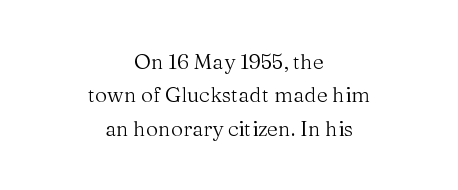
Q: Is the text bold? A: No.
Q: Is the text italic (slanted)? A: No, it is upright.
Q: Is the text underlined? A: No.
Q: How is the paragraph aligned? A: Centered.
Q: Is the spacing between letters normal or unusually wide? A: Normal.
Q: Is the spacing between lines tight, normal or loose? A: Normal.
